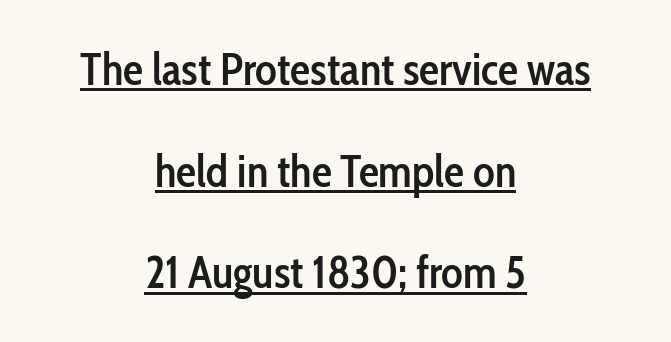
{"serif": "no", "italic": "no", "bold": "semi", "weight": "semibold", "width": "condensed", "stroke_contrast": "low", "x_height": "medium", "monospaced": "no", "underline": "yes", "align": "center", "line_spacing": "loose", "line_spacing_ratio": 2.26, "letter_spacing": "normal", "letter_spacing_em": 0.0, "glyph_px": 45}
